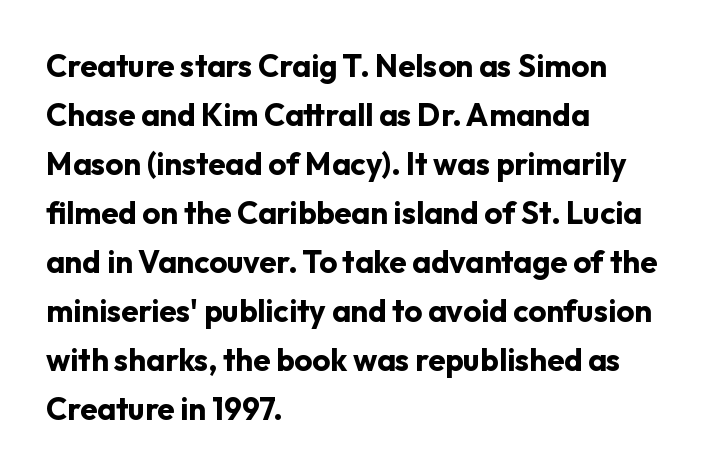
Grotesque or geometric, the face here clearly has no serifs. Horizontal alignment here is leftward, the default for most running prose. Is the letter spacing exaggerated? No — it looks like the ordinary default. Normally led — the rows are evenly, conventionally spaced. Stroke thickness is high; the sample reads as a true bold. Think of a printed novel: that variable character pitch is what you see here.
